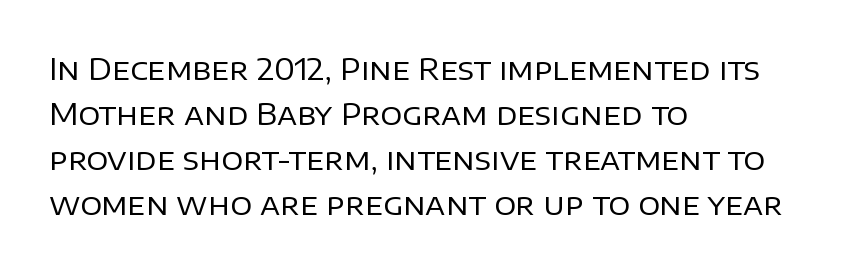
The image shows 30 px regular-weight sans-serif type, upright; set left-aligned, normal line spacing (1.5x), normal letter spacing, not underlined; low stroke contrast and a large x-height.
